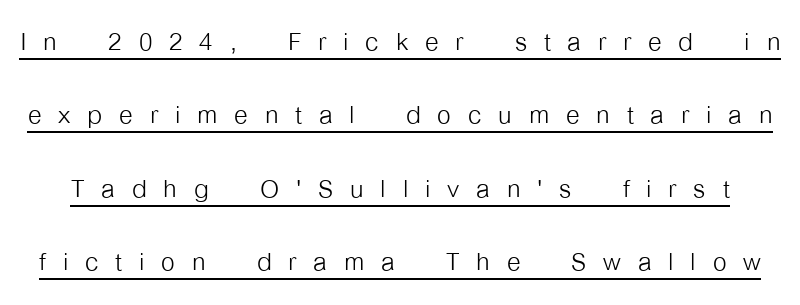
Q: Is the text bold? A: No.
Q: Is the text italic (slanted)? A: No, it is upright.
Q: Is the typeface a serif or a sans-serif typeface? A: Sans-serif.
Q: Is the text underlined? A: Yes.
Q: Is the spacing between letters normal or unusually wide? A: Unusually wide.
Q: Is the spacing between lines tight, normal or loose? A: Loose.
Q: Width (condensed, normal, or wide)? A: Condensed.
Q: Stroke contrast? A: Low.
Q: x-height? A: Medium.
Q: Monospaced? A: No.
